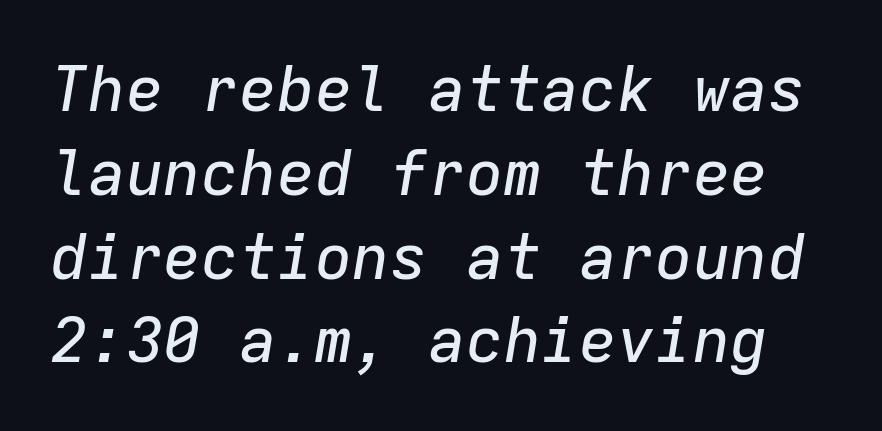
{"italic": "yes", "lean": "right", "slant_degrees": 9, "width": "normal", "stroke_contrast": "low", "x_height": "medium", "monospaced": "yes", "underline": "no", "line_spacing": "normal", "line_spacing_ratio": 1.33, "letter_spacing": "normal", "letter_spacing_em": 0.0, "glyph_px": 63}
